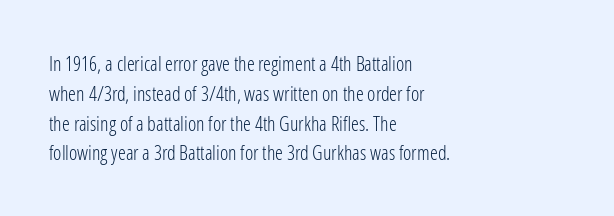
Rule under the text: the space is simply empty. Upright lettering throughout. This rendering leaves character spacing at its baseline value. If you drew a ruler down the left edge, every line would touch it. Is there much room between lines? A standard amount, neither cramped nor airy. This reads as an unemphasized weight, regular at the heaviest.
